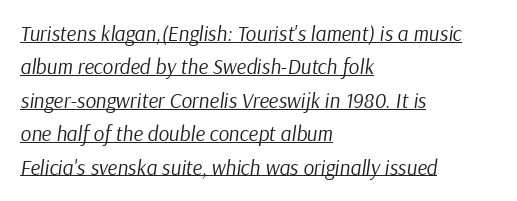
Q: Is the text bold? A: No.
Q: Is the text italic (slanted)? A: Yes, it leans right by about 9 degrees.
Q: Is the text underlined? A: Yes.
Q: How is the paragraph aligned? A: Left-aligned.
Q: Is the spacing between letters normal or unusually wide? A: Normal.
Q: Is the spacing between lines tight, normal or loose? A: Normal.
